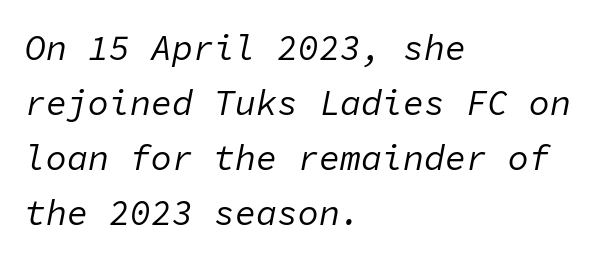
{"italic": "yes", "lean": "right", "slant_degrees": 11, "bold": "no", "weight": "regular", "width": "normal", "stroke_contrast": "low", "x_height": "medium", "monospaced": "yes", "underline": "no", "align": "left", "line_spacing": "normal", "line_spacing_ratio": 1.57, "letter_spacing": "normal", "letter_spacing_em": 0.0, "glyph_px": 35}
